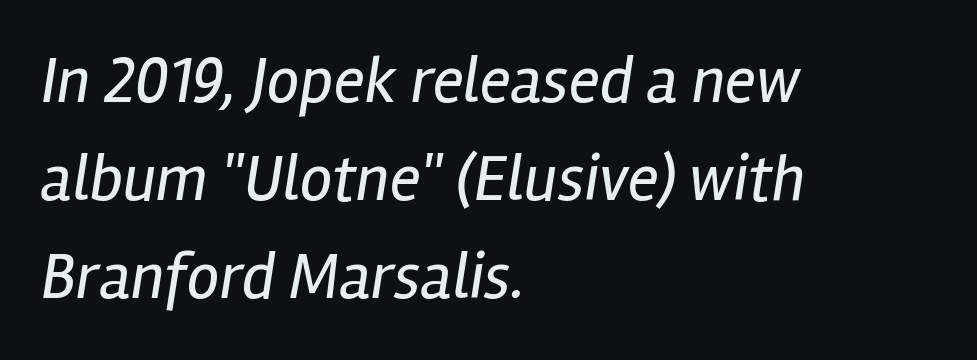
The image shows 65 px regular-weight, condensed type, italic (leaning right); set left-aligned, normal line spacing (1.51x), normal letter spacing, not underlined; low stroke contrast and a medium x-height.
